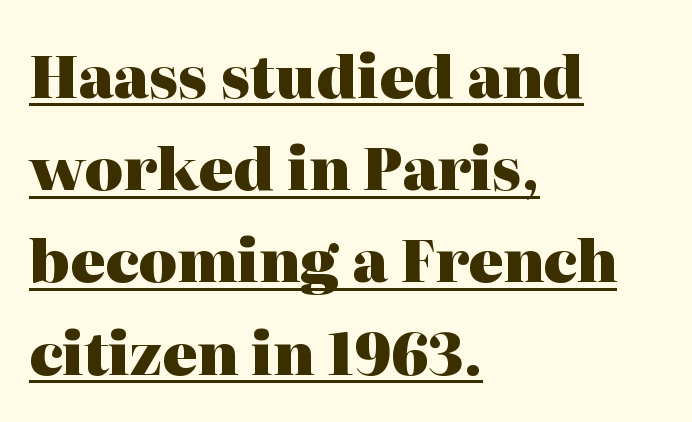
Q: Is the text bold? A: Yes.
Q: Is the text italic (slanted)? A: No, it is upright.
Q: Is the typeface a serif or a sans-serif typeface? A: Serif.
Q: Is the text underlined? A: Yes.
Q: How is the paragraph aligned? A: Left-aligned.
Q: Is the spacing between letters normal or unusually wide? A: Normal.
Q: Is the spacing between lines tight, normal or loose? A: Normal.
Q: Width (condensed, normal, or wide)? A: Normal.
Q: Stroke contrast? A: High.
Q: x-height? A: Medium.
Q: Monospaced? A: No.
